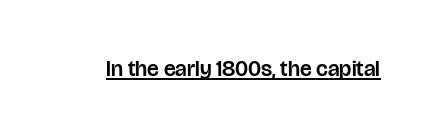
Q: Is the text italic (slanted)? A: No, it is upright.
Q: Is the text underlined? A: Yes.
Q: Is the spacing between letters normal or unusually wide? A: Normal.
